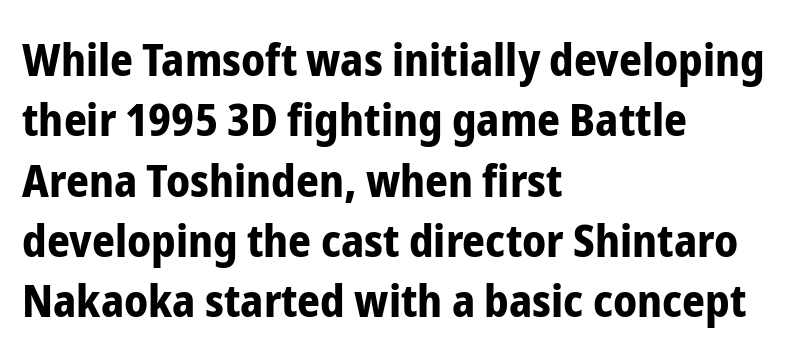
{"serif": "no", "italic": "no", "bold": "yes", "weight": "bold", "width": "condensed", "stroke_contrast": "low", "x_height": "medium", "monospaced": "no", "underline": "no", "align": "left", "line_spacing": "normal", "line_spacing_ratio": 1.34, "letter_spacing": "normal", "letter_spacing_em": 0.0, "glyph_px": 45}
